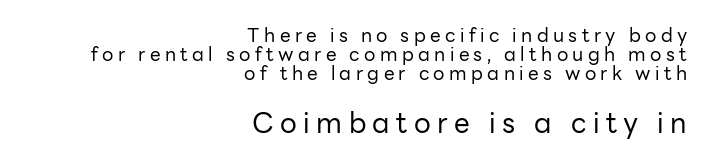
Q: Is the text bold? A: No.
Q: Is the text italic (slanted)? A: No, it is upright.
Q: Is the typeface a serif or a sans-serif typeface? A: Sans-serif.
Q: Is the text underlined? A: No.
Q: How is the paragraph aligned? A: Right-aligned.
Q: Is the spacing between letters normal or unusually wide? A: Unusually wide.
Q: Is the spacing between lines tight, normal or loose? A: Tight.
Q: Which block of text is set in a larger size, the first (top) or the second (bottom)? A: The second (bottom) one.
Q: Width (condensed, normal, or wide)? A: Normal.
Q: Stroke contrast? A: Low.
Q: x-height? A: Medium.
Q: Monospaced? A: No.
